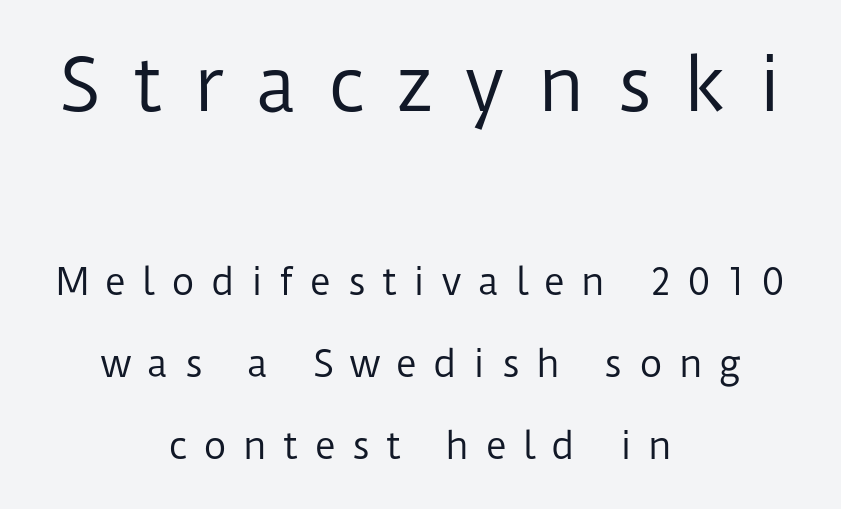
The lettering holds an erect, upright posture throughout. This is sans-serif lettering, the kind often seen on screens and signage. Varying glyph widths throughout — classic text-font behaviour. The typeface has the unassuming heft of standard copy or less. The gap between lines stays unmarked.
